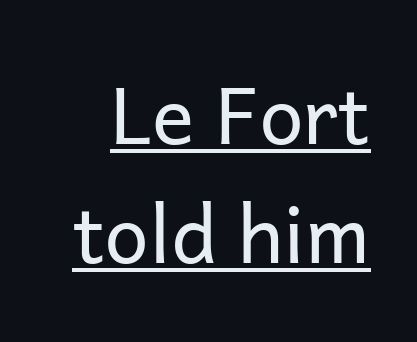
{"serif": "no", "italic": "no", "bold": "no", "weight": "regular", "width": "normal", "stroke_contrast": "low", "x_height": "medium", "monospaced": "no", "underline": "yes", "line_spacing": "normal", "line_spacing_ratio": 1.51, "letter_spacing": "normal", "letter_spacing_em": 0.0, "glyph_px": 79}
